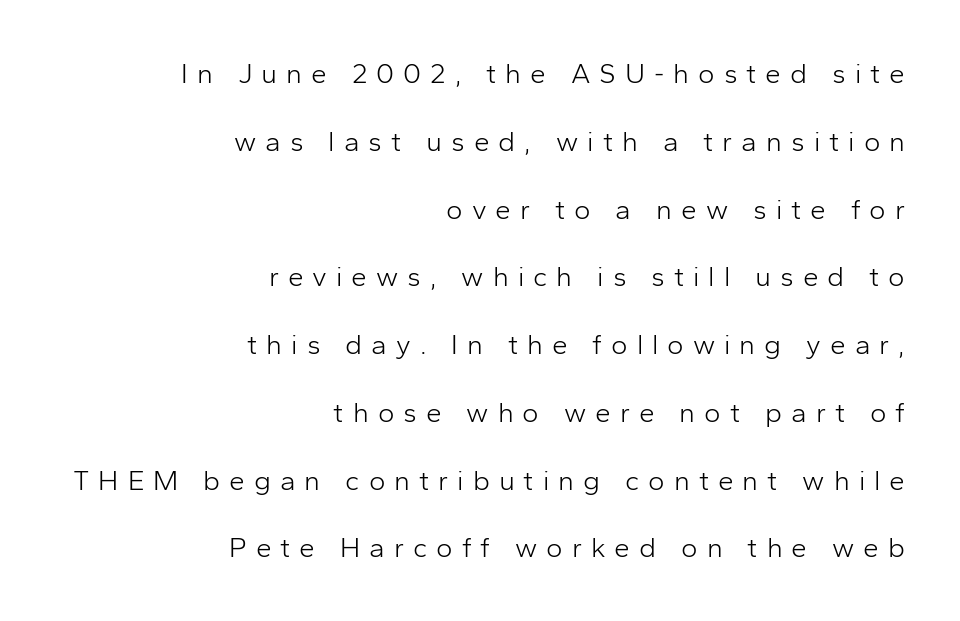
Q: Is the text bold? A: No.
Q: Is the text italic (slanted)? A: No, it is upright.
Q: Is the typeface a serif or a sans-serif typeface? A: Sans-serif.
Q: Is the text underlined? A: No.
Q: How is the paragraph aligned? A: Right-aligned.
Q: Is the spacing between letters normal or unusually wide? A: Unusually wide.
Q: Is the spacing between lines tight, normal or loose? A: Loose.
Q: Width (condensed, normal, or wide)? A: Normal.
Q: Stroke contrast? A: Low.
Q: x-height? A: Medium.
Q: Monospaced? A: No.
